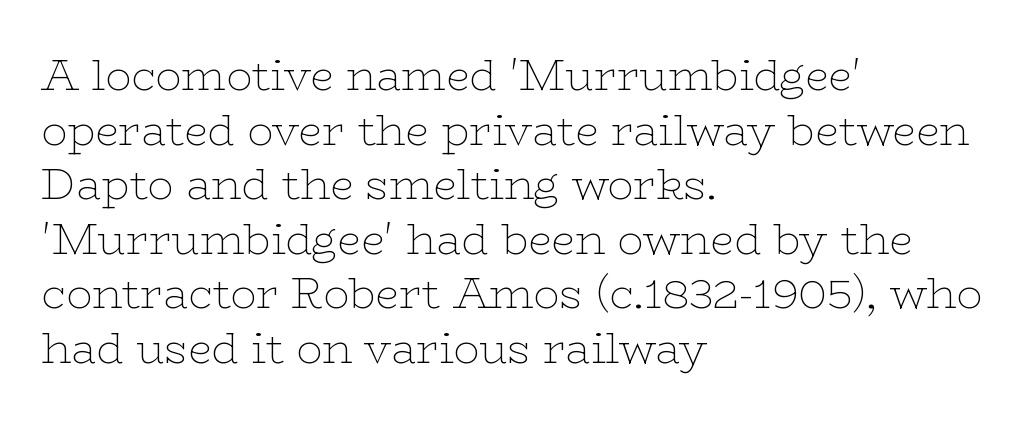
Honestly, there is no underline to notice here at all. This block has exactly the height ordinary leading produces. The characters display serif detailing at their extremities. Character widths vary here, with narrow letters taking less room than wide ones. Ordinary non-slanted type is in use. Characters follow at the spacing the type designer built in.
